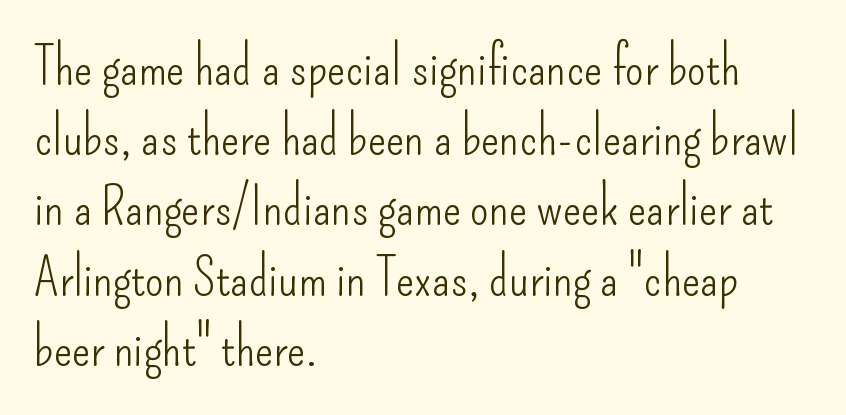
The image shows 54 px light, condensed sans-serif type, upright; set left-aligned, normal line spacing (1.3x), normal letter spacing, not underlined; low stroke contrast and a small x-height.
